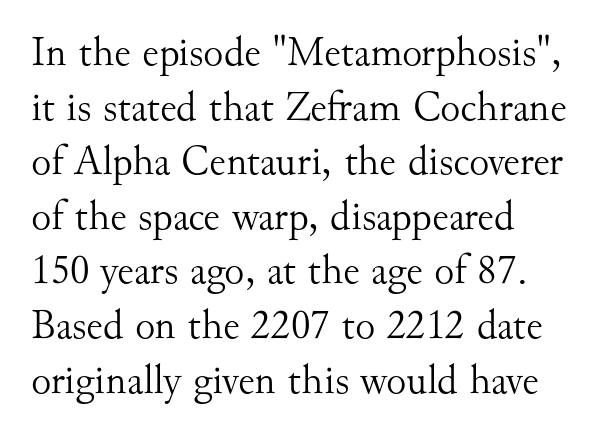
The image shows 42 px light serif type, upright; set left-aligned, normal line spacing (1.3x), normal letter spacing, not underlined; medium stroke contrast and a small x-height.
